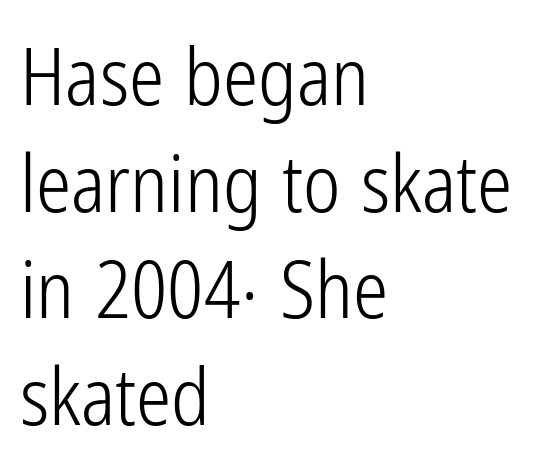
{"serif": "no", "italic": "no", "bold": "no", "weight": "light", "width": "condensed", "stroke_contrast": "low", "x_height": "medium", "monospaced": "no", "underline": "no", "align": "left", "line_spacing": "normal", "line_spacing_ratio": 1.35, "letter_spacing": "normal", "letter_spacing_em": 0.0, "glyph_px": 79}
